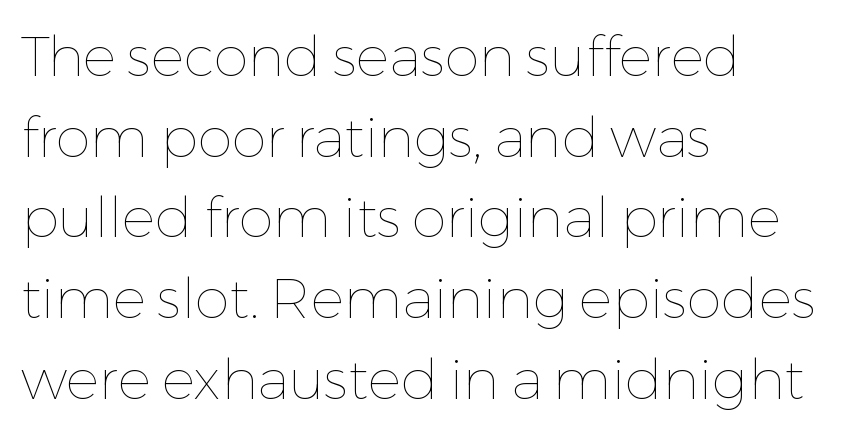
Rows of type keep a routine distance in the vertical direction. Characters follow at the spacing the type designer built in. No chunkiness to these letters — they're not bold. Do the characters align in a grid? No, the font is proportional. Visually the block forms a straight wall on the left and a jagged coastline on the right.
